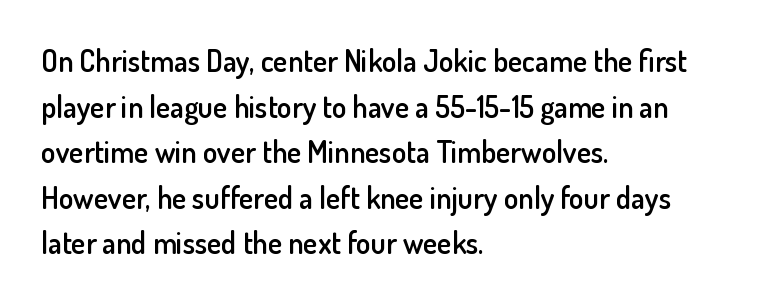
The rendering uses a semibold face; strokes are thickened but not to full bold. Think of a printed novel: that variable character pitch is what you see here. The specimen reads as upright at a glance. The font family rendered here belongs to the sans-serif group.
